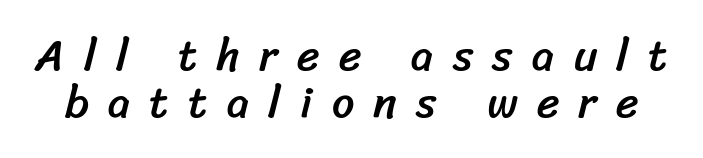
Q: Is the typeface a serif or a sans-serif typeface? A: Sans-serif.
Q: Is the text underlined? A: No.
Q: Is the spacing between letters normal or unusually wide? A: Unusually wide.
Q: Is the spacing between lines tight, normal or loose? A: Tight.
Q: Width (condensed, normal, or wide)? A: Normal.
Q: Stroke contrast? A: Low.
Q: x-height? A: Medium.
Q: Monospaced? A: No.
